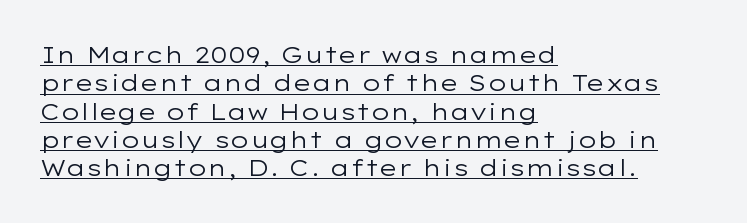
The image shows 23 px text type, upright; set left-aligned, line spacing 1.23x, normal letter spacing, underlined.
